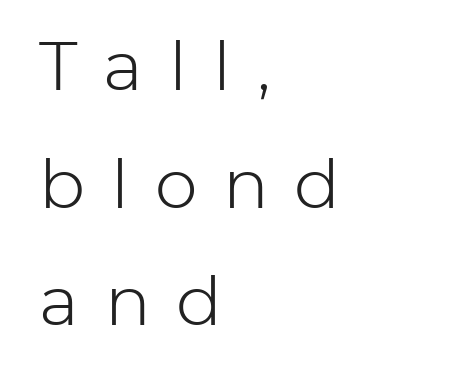
No word sits above an underline. Looks like regular typesetting: each glyph gets only the width it needs. Typographically, this falls in the sans-serif category. Loose tracking; the words dissolve into strings of separated letters. The setting favours the left margin, as ordinary paragraphs usually do.
